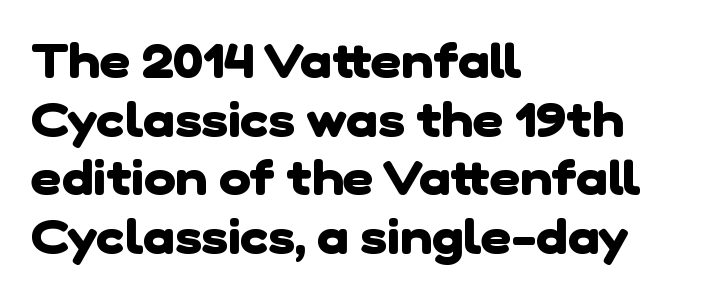
{"serif": "no", "bold": "yes", "weight": "heavy", "width": "normal", "stroke_contrast": "low", "x_height": "medium", "monospaced": "no", "underline": "no", "align": "left", "line_spacing_ratio": 1.22, "letter_spacing": "normal", "letter_spacing_em": 0.0, "glyph_px": 48}
